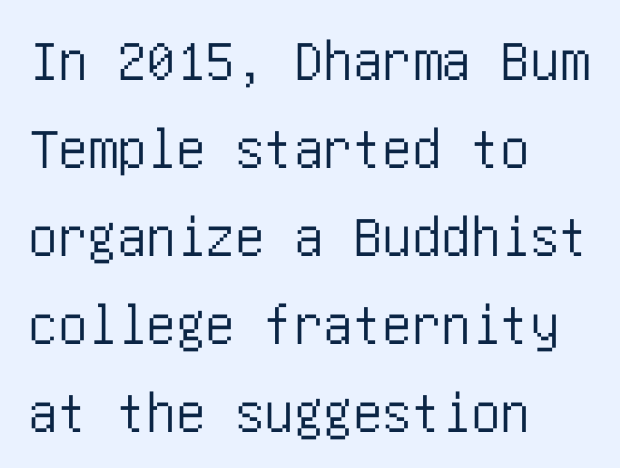
The image shows 59 px condensed sans-serif type, upright; set left-aligned, normal line spacing (1.49x), normal letter spacing, not underlined; low stroke contrast and a large x-height.
